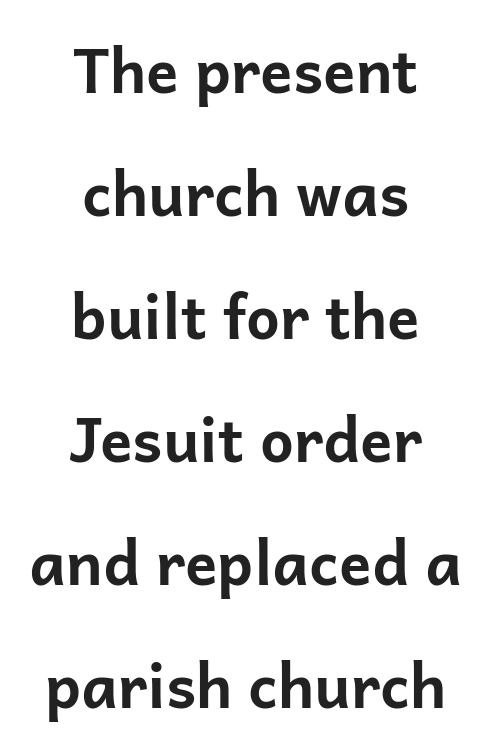
The image shows 60 px bold sans-serif type, upright; set centered, loose line spacing (2.05x), normal letter spacing, not underlined; low stroke contrast and a medium x-height.
